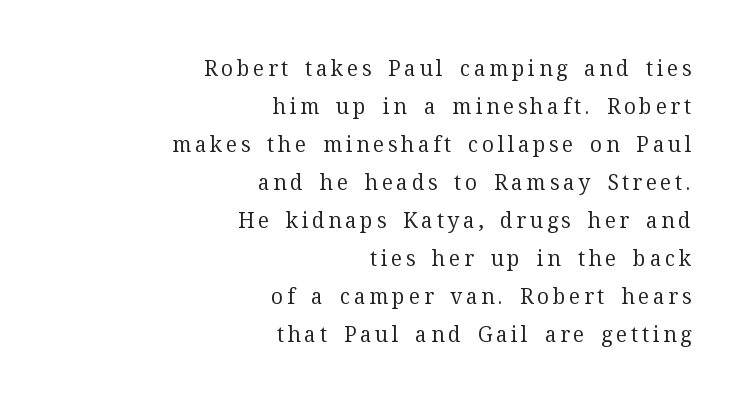
Q: Is the text bold? A: No.
Q: Is the text italic (slanted)? A: No, it is upright.
Q: Is the text underlined? A: No.
Q: How is the paragraph aligned? A: Right-aligned.
